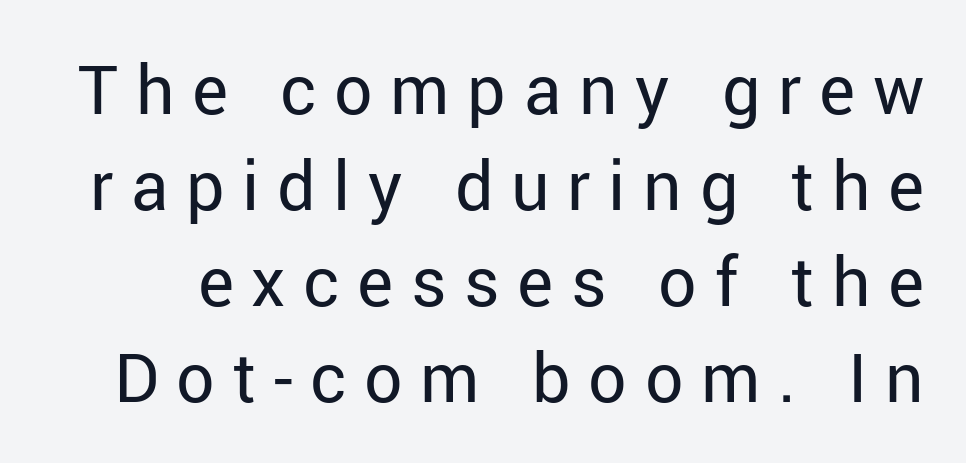
The image shows 68 px regular-weight sans-serif type, upright; set normal line spacing (1.41x), unusually wide letter spacing (+0.26 em), not underlined; low stroke contrast and a medium x-height.
